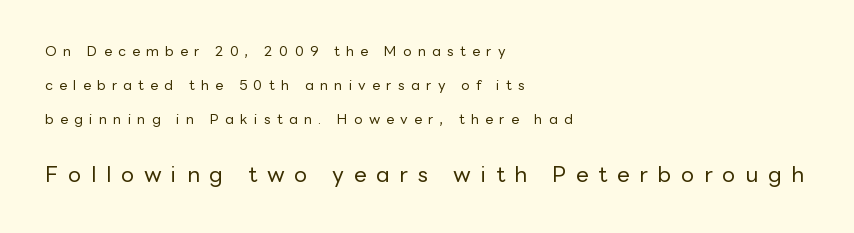
{"italic": "no", "bold": "no", "underline": "no", "align": "left", "line_spacing": "loose", "line_spacing_ratio": 2.43, "letter_spacing": "wide", "letter_spacing_em": 0.45, "larger_block": "second", "size_ratio": 1.57, "glyph_px": 22}
